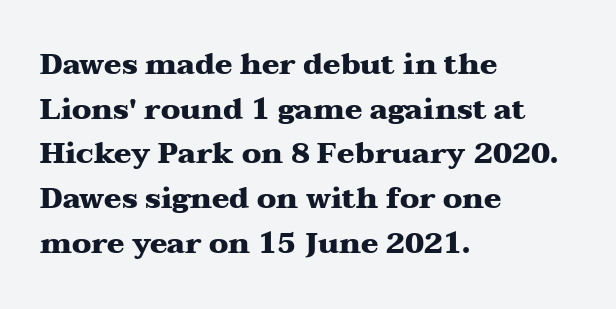
The image shows 29 px heavy, wide serif type, upright; set left-aligned, normal line spacing (1.54x), normal letter spacing, not underlined; medium stroke contrast and a medium x-height.
